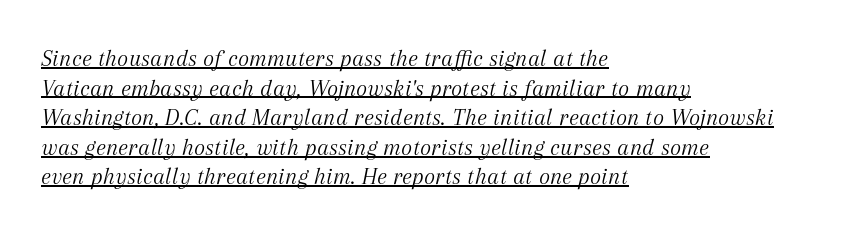
Q: Is the text bold? A: No.
Q: Is the text italic (slanted)? A: Yes, it leans right by about 12 degrees.
Q: Is the text underlined? A: Yes.
Q: How is the paragraph aligned? A: Left-aligned.
Q: Is the spacing between letters normal or unusually wide? A: Normal.
